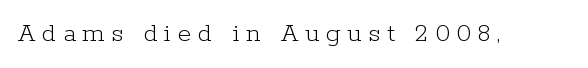
{"serif": "yes", "italic": "no", "bold": "no", "weight": "light", "width": "normal", "stroke_contrast": "low", "x_height": "medium", "monospaced": "no", "underline": "no", "letter_spacing": "wide", "letter_spacing_em": 0.23, "glyph_px": 28}
